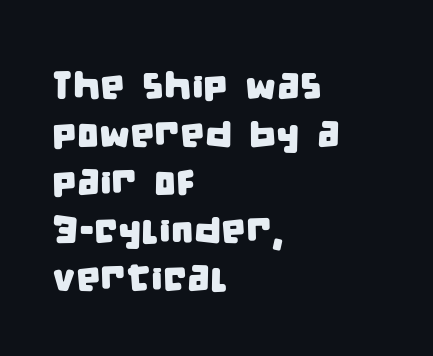
The image shows 39 px condensed sans-serif type; set left-aligned, line spacing 1.23x, normal letter spacing, not underlined; low stroke contrast and a large x-height.
